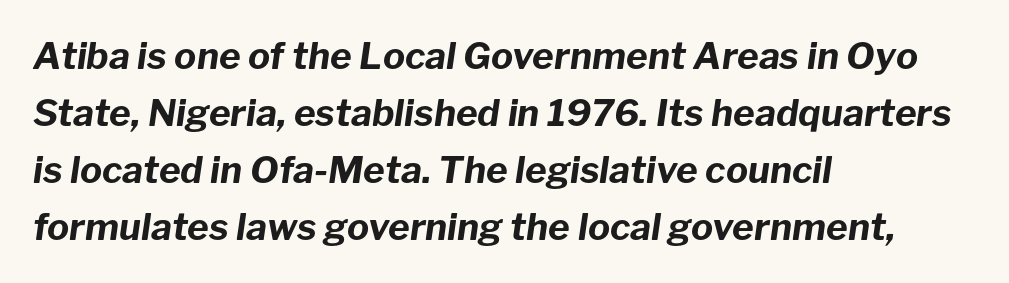
Q: Is the text bold? A: Yes.
Q: Is the text italic (slanted)? A: Yes, it leans right by about 8 degrees.
Q: Is the text underlined? A: No.
Q: How is the paragraph aligned? A: Left-aligned.
Q: Is the spacing between letters normal or unusually wide? A: Normal.
Q: Is the spacing between lines tight, normal or loose? A: Normal.
Q: Width (condensed, normal, or wide)? A: Normal.
Q: Stroke contrast? A: Low.
Q: x-height? A: Medium.
Q: Monospaced? A: No.
